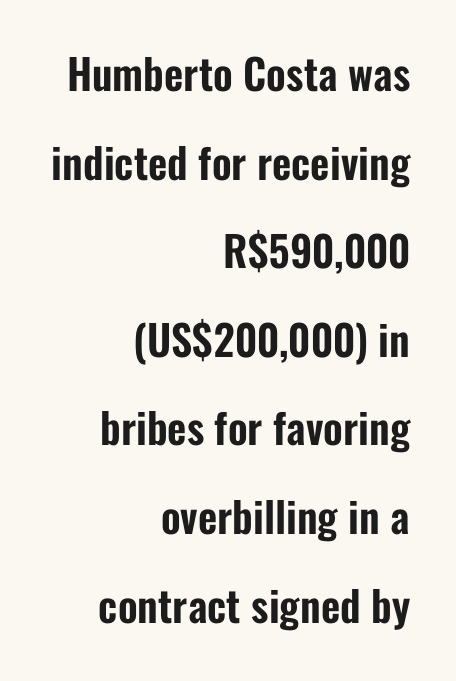
This block would shrink considerably if given ordinary leading; it's expanded now. Character widths vary here, with narrow letters taking less room than wide ones. Do the letters lean? They stand straight. One-word summary of the alignment: right. Clear beneath every line of the passage.
